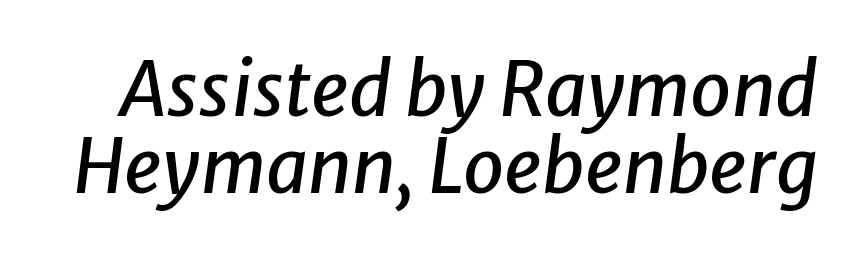
{"italic": "yes", "lean": "right", "slant_degrees": 8, "width": "normal", "stroke_contrast": "low", "x_height": "medium", "monospaced": "no", "underline": "no", "line_spacing": "tight", "line_spacing_ratio": 1.04, "letter_spacing": "normal", "letter_spacing_em": 0.0, "glyph_px": 74}
